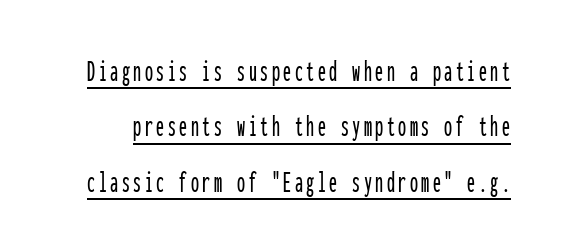
Q: Is the text italic (slanted)? A: No, it is upright.
Q: Is the typeface a serif or a sans-serif typeface? A: Sans-serif.
Q: Is the text underlined? A: Yes.
Q: Width (condensed, normal, or wide)? A: Condensed.
Q: Stroke contrast? A: Low.
Q: x-height? A: Medium.
Q: Monospaced? A: Yes.
